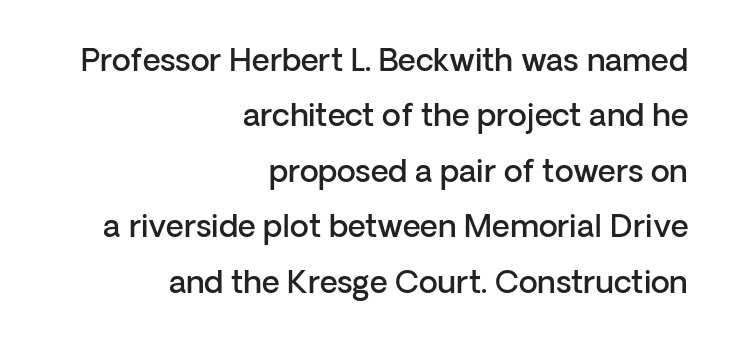
The image shows 31 px semibold sans-serif type, upright; set right-aligned, line spacing 1.79x, normal letter spacing, not underlined; low stroke contrast and a medium x-height.
